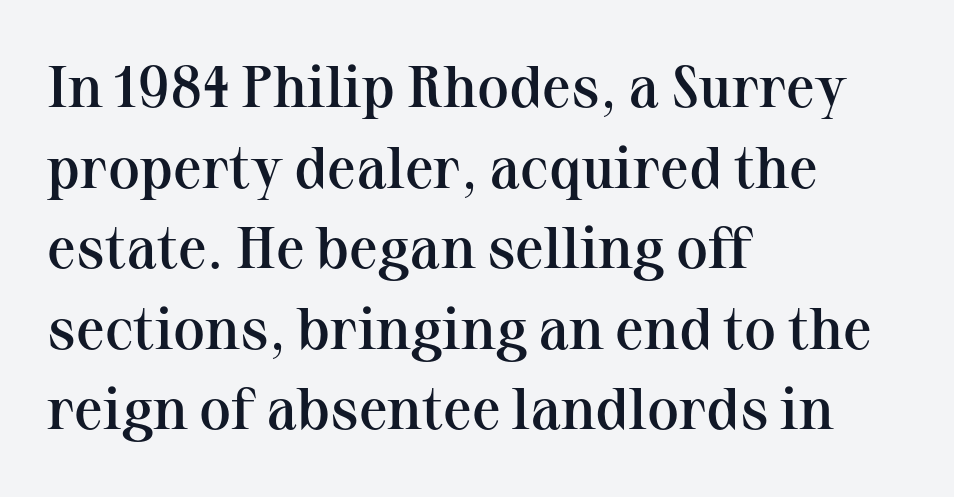
Q: Is the text bold? A: Semi-bold.
Q: Is the text italic (slanted)? A: No, it is upright.
Q: Is the typeface a serif or a sans-serif typeface? A: Serif.
Q: Is the text underlined? A: No.
Q: How is the paragraph aligned? A: Left-aligned.
Q: Is the spacing between letters normal or unusually wide? A: Normal.
Q: Is the spacing between lines tight, normal or loose? A: Normal.
Q: Width (condensed, normal, or wide)? A: Normal.
Q: Stroke contrast? A: Medium.
Q: x-height? A: Medium.
Q: Monospaced? A: No.
